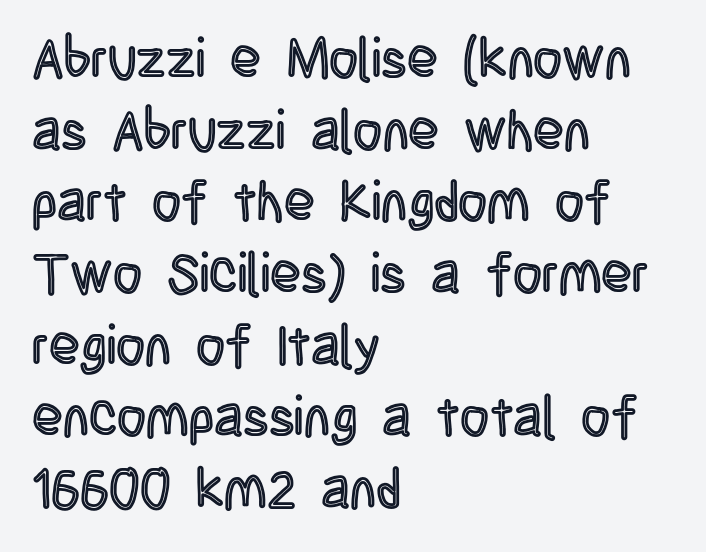
Q: Is the text italic (slanted)? A: No, it is upright.
Q: Is the text underlined? A: No.
Q: How is the paragraph aligned? A: Left-aligned.
Q: Is the spacing between letters normal or unusually wide? A: Normal.
Q: Is the spacing between lines tight, normal or loose? A: Normal.
Q: Width (condensed, normal, or wide)? A: Condensed.
Q: x-height? A: Large.
Q: Monospaced? A: No.
